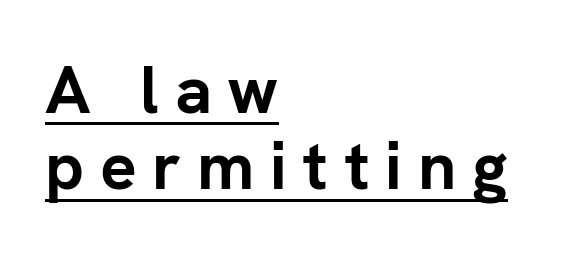
The image shows 68 px semibold sans-serif type, upright; set left-aligned, tight line spacing (1.12x), unusually wide letter spacing (+0.23 em), underlined; low stroke contrast and a medium x-height.
